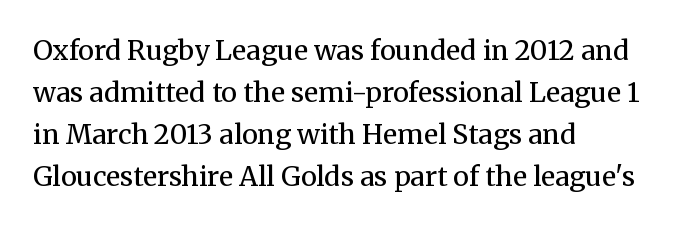
Q: Is the text bold? A: No.
Q: Is the text italic (slanted)? A: No, it is upright.
Q: Is the text underlined? A: No.
Q: How is the paragraph aligned? A: Left-aligned.
Q: Is the spacing between letters normal or unusually wide? A: Normal.
Q: Is the spacing between lines tight, normal or loose? A: Normal.
